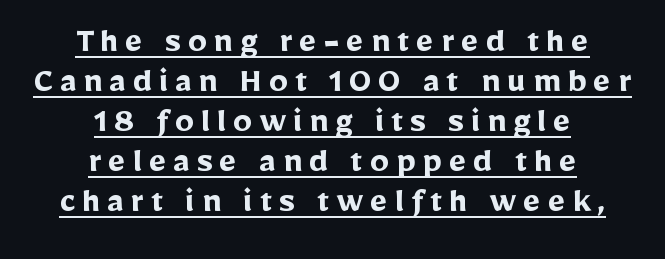
{"serif": "no", "italic": "no", "bold": "yes", "weight": "semibold", "width": "normal", "stroke_contrast": "low", "x_height": "medium", "monospaced": "no", "underline": "yes", "align": "center", "line_spacing": "tight", "line_spacing_ratio": 1.05, "glyph_px": 38}
